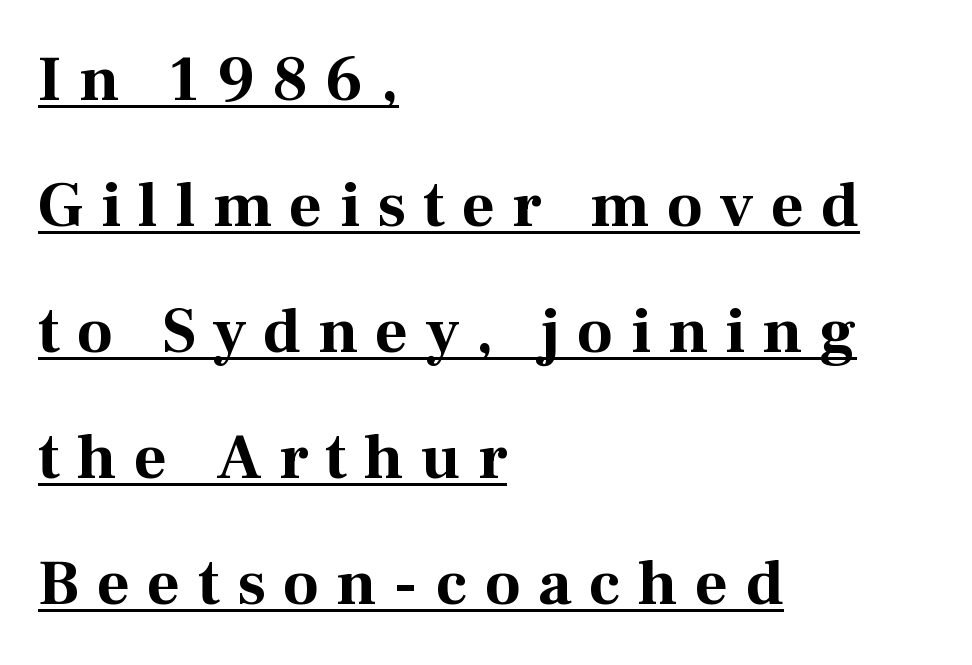
The image shows 64 px bold serif type, upright; set left-aligned, loose line spacing (1.97x), unusually wide letter spacing (+0.27 em), underlined; medium stroke contrast and a medium x-height.
